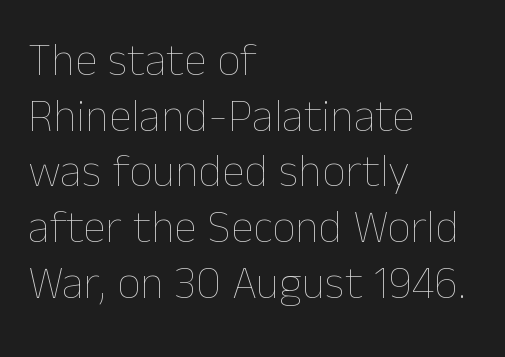
The passage shown is typed in a proportional face where columns would drift. The specimen omits any rule beneath the text block's lines. Look at the tracking — it's just the regular setting, nothing added. These lines are set flush left with a ragged right edge.
